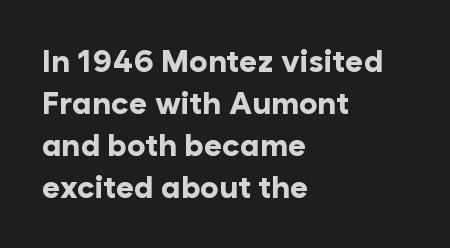
The area under the type is left untouched. Students, observe: this is what conventionally led text looks like. The letters advance in unequal steps, a hallmark of proportional type. Typesetter's note: full bold, strokes at maximum text heaviness. Nope, no serifs anywhere on these letters.
